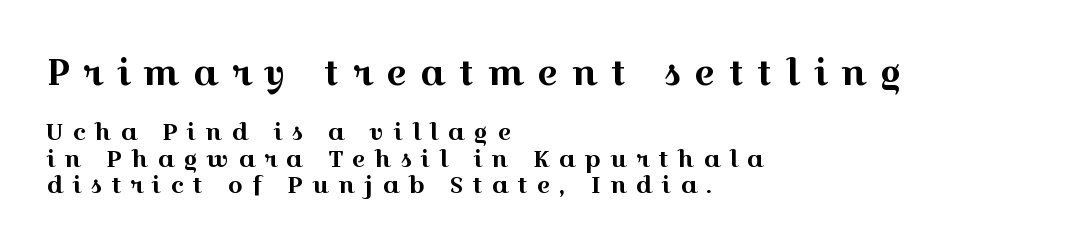
Q: Is the text italic (slanted)? A: No, it is upright.
Q: Is the typeface a serif or a sans-serif typeface? A: Serif.
Q: Is the text underlined? A: No.
Q: How is the paragraph aligned? A: Left-aligned.
Q: Is the spacing between letters normal or unusually wide? A: Unusually wide.
Q: Is the spacing between lines tight, normal or loose? A: Tight.
Q: Which block of text is set in a larger size, the first (top) or the second (bottom)? A: The first (top) one.
Q: Width (condensed, normal, or wide)? A: Wide.
Q: x-height? A: Medium.
Q: Monospaced? A: No.
